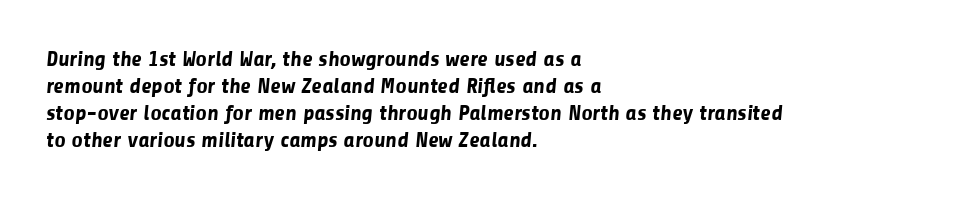
The image shows 22 px bold type; set left-aligned, line spacing 1.23x, normal letter spacing, not underlined.
